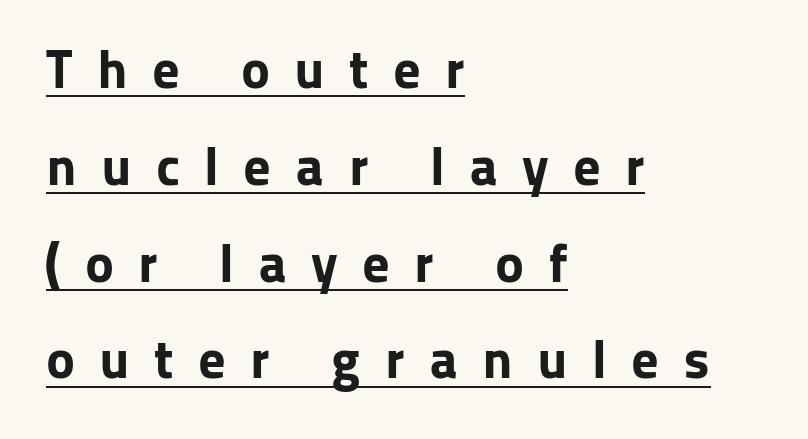
{"serif": "no", "italic": "no", "bold": "yes", "weight": "bold", "width": "normal", "stroke_contrast": "low", "x_height": "medium", "monospaced": "no", "underline": "yes", "align": "left", "line_spacing_ratio": 1.76, "letter_spacing": "wide", "letter_spacing_em": 0.44, "glyph_px": 55}
